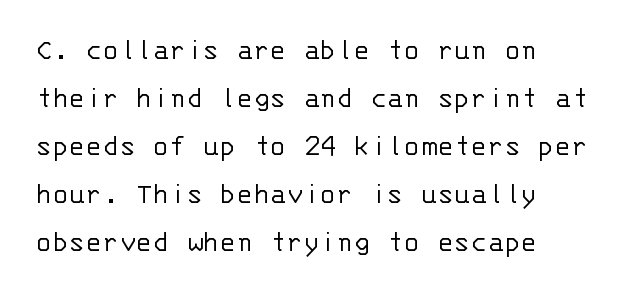
Unbolded letterforms with no extra heft. Typeset ragged right — the left edge is the straight one. Note: no serifs on the glyphs. This sample keeps an unexceptional amount of space between lines. Nobody drew a line under any word here.
